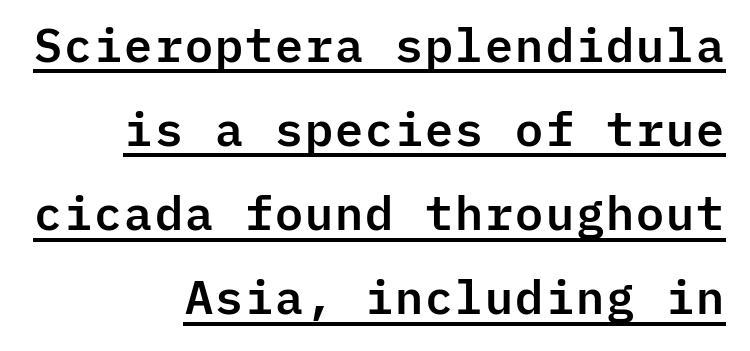
A typesetter would mark this as roman, not italic. How are the letters spaced? Ordinarily, with no added tracking. Every character here occupies the same horizontal width, giving the sample a typewriter-like rhythm. The characters display no serif detailing; their extremities are plain. Every word sits above its own underline. Horizontally, the lines are justified to the trailing edge only.
